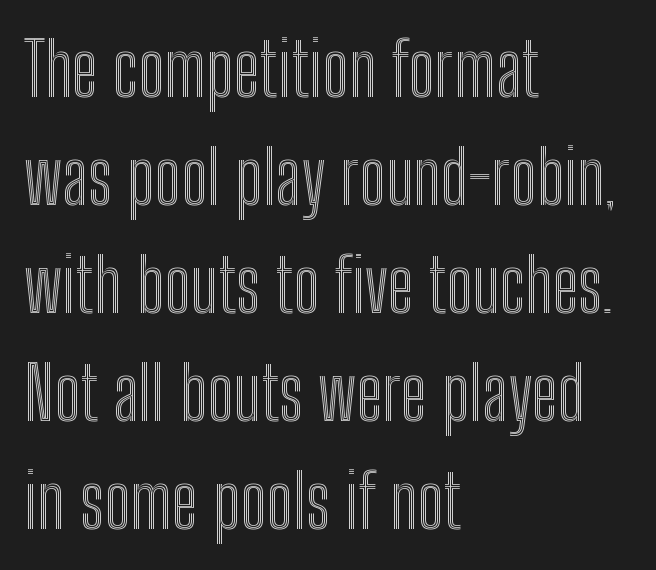
Q: Is the text italic (slanted)? A: No, it is upright.
Q: Is the text underlined? A: No.
Q: How is the paragraph aligned? A: Left-aligned.
Q: Is the spacing between letters normal or unusually wide? A: Normal.
Q: Is the spacing between lines tight, normal or loose? A: Normal.
Q: Width (condensed, normal, or wide)? A: Condensed.
Q: x-height? A: Medium.
Q: Monospaced? A: No.
